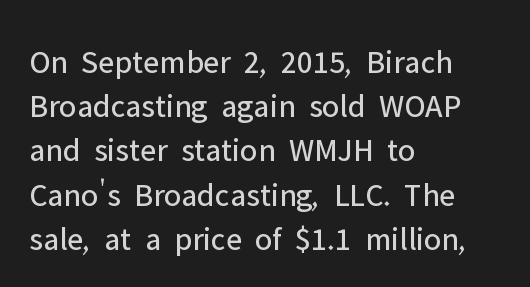
Q: Is the text bold? A: No.
Q: Is the text italic (slanted)? A: No, it is upright.
Q: Is the typeface a serif or a sans-serif typeface? A: Sans-serif.
Q: Is the text underlined? A: No.
Q: How is the paragraph aligned? A: Left-aligned.
Q: Is the spacing between letters normal or unusually wide? A: Normal.
Q: Is the spacing between lines tight, normal or loose? A: Normal.
Q: Width (condensed, normal, or wide)? A: Normal.
Q: Stroke contrast? A: Low.
Q: x-height? A: Medium.
Q: Monospaced? A: No.
